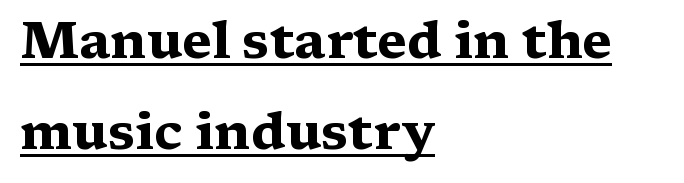
{"serif": "yes", "italic": "no", "bold": "yes", "weight": "heavy", "width": "wide", "stroke_contrast": "medium", "x_height": "medium", "monospaced": "no", "underline": "yes", "align": "left", "line_spacing_ratio": 1.78, "letter_spacing": "normal", "letter_spacing_em": 0.0, "glyph_px": 51}
